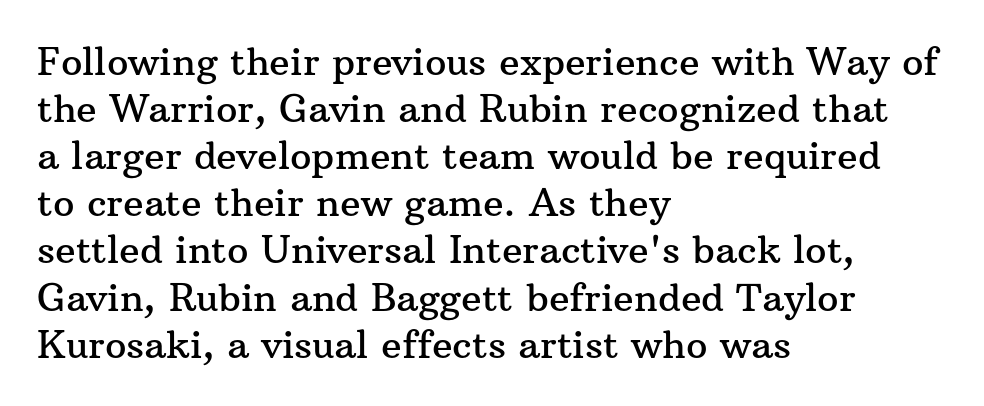
The image shows 38 px serif type, upright; set left-aligned, line spacing 1.24x, normal letter spacing, not underlined; medium stroke contrast and a medium x-height.
